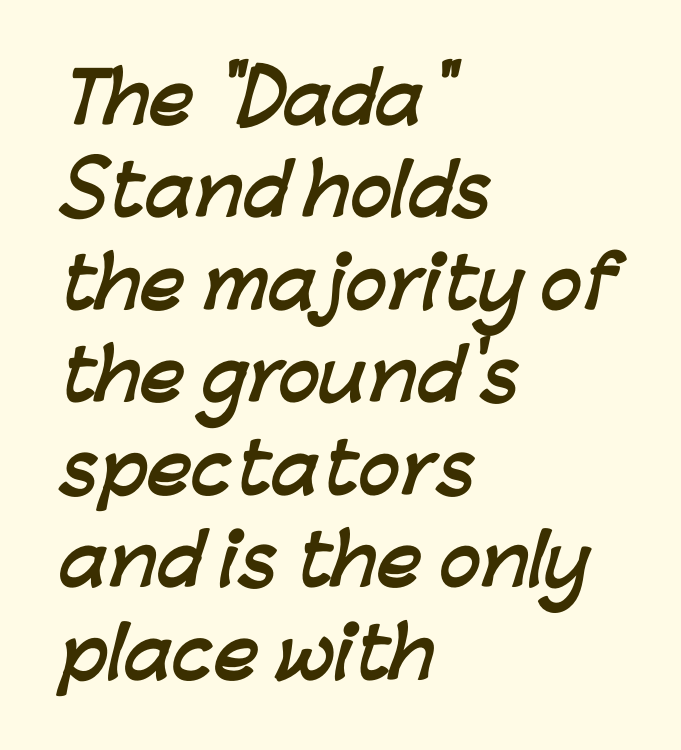
The image shows 69 px semibold sans-serif type; set left-aligned, normal line spacing (1.34x), normal letter spacing, not underlined; low stroke contrast and a medium x-height.
